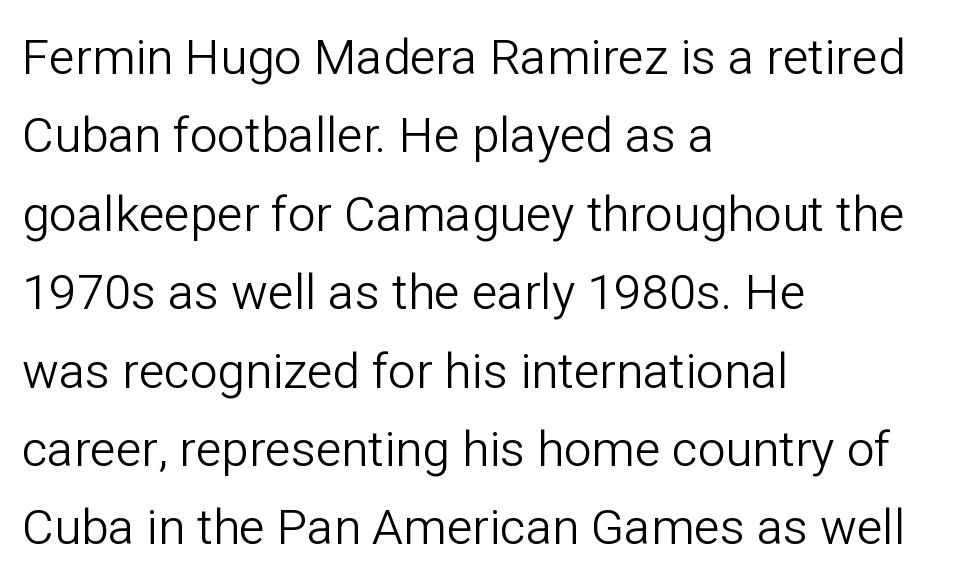
Bare-footed words on every line. Vertical spacing — default. Varying glyph widths throughout — classic text-font behaviour. This sample uses an upright cut, with every glyph sitting square on the baseline. No heavy texture on the line: the type isn't bold.
